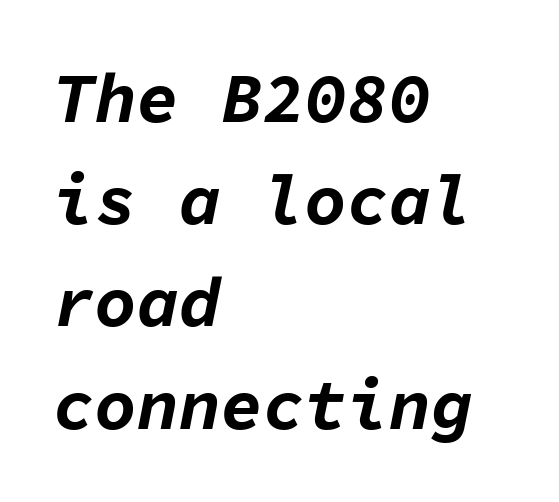
Q: Is the text bold? A: Yes.
Q: Is the text italic (slanted)? A: Yes, it leans right by about 11 degrees.
Q: Is the text underlined? A: No.
Q: How is the paragraph aligned? A: Left-aligned.
Q: Is the spacing between letters normal or unusually wide? A: Normal.
Q: Is the spacing between lines tight, normal or loose? A: Normal.
Q: Width (condensed, normal, or wide)? A: Normal.
Q: Stroke contrast? A: Low.
Q: x-height? A: Medium.
Q: Monospaced? A: Yes.
